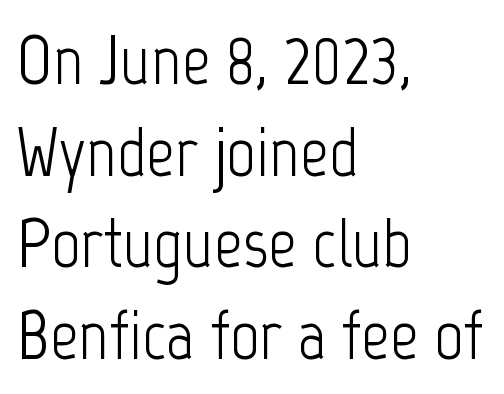
The image shows 71 px light, condensed sans-serif type, upright; set left-aligned, normal line spacing (1.29x), normal letter spacing, not underlined; low stroke contrast and a medium x-height.
